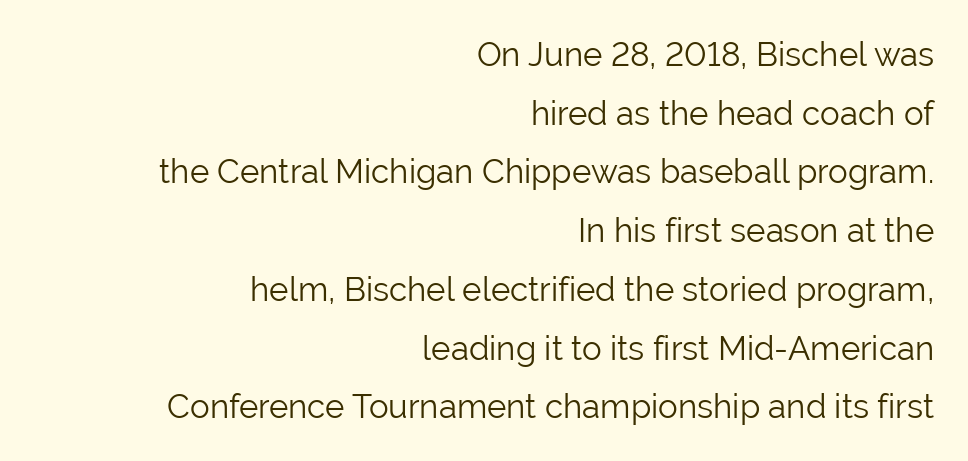
Q: Is the text bold? A: No.
Q: Is the text italic (slanted)? A: No, it is upright.
Q: Is the typeface a serif or a sans-serif typeface? A: Sans-serif.
Q: Is the text underlined? A: No.
Q: How is the paragraph aligned? A: Right-aligned.
Q: Is the spacing between letters normal or unusually wide? A: Normal.
Q: Width (condensed, normal, or wide)? A: Normal.
Q: Stroke contrast? A: Low.
Q: x-height? A: Medium.
Q: Monospaced? A: No.
